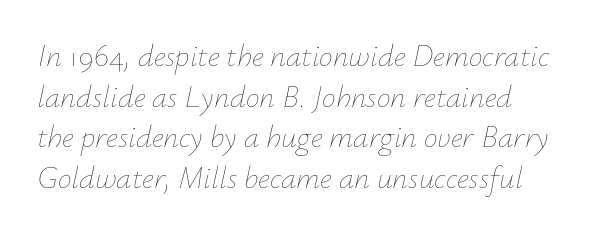
You could not count columns in this text — the font is proportionally spaced. Regarding leading, the lines here are spaced in the standard way. Is this a heavy cut? Hardly; it is regular or lighter. Glyph-to-glyph distance matches everyday printed text. The passage shown is not underscored anywhere.
